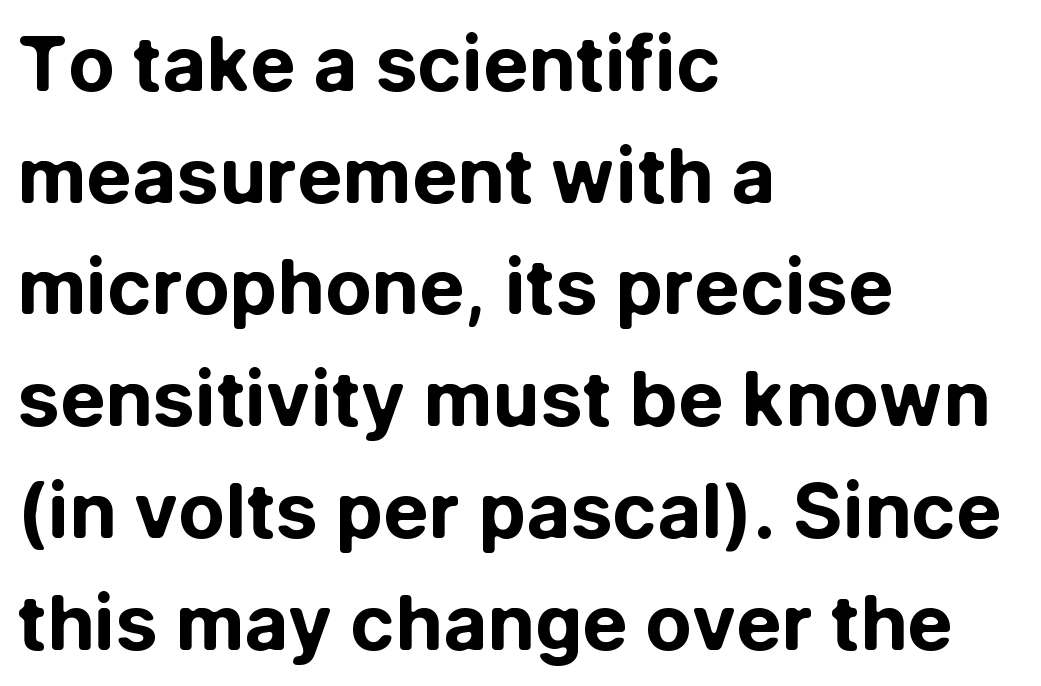
Q: Is the text bold? A: Yes.
Q: Is the text italic (slanted)? A: No, it is upright.
Q: Is the typeface a serif or a sans-serif typeface? A: Sans-serif.
Q: Is the text underlined? A: No.
Q: How is the paragraph aligned? A: Left-aligned.
Q: Is the spacing between letters normal or unusually wide? A: Normal.
Q: Is the spacing between lines tight, normal or loose? A: Normal.
Q: Width (condensed, normal, or wide)? A: Normal.
Q: Stroke contrast? A: Low.
Q: x-height? A: Medium.
Q: Monospaced? A: No.
